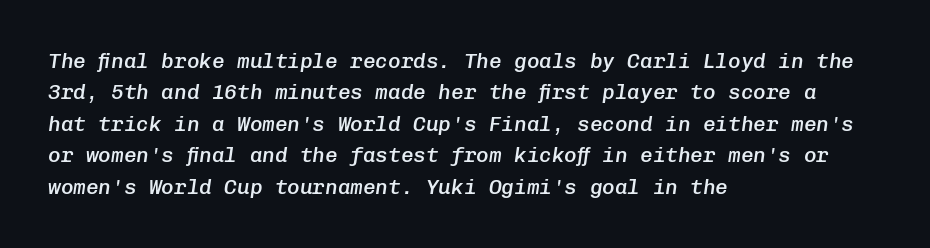
Q: Is the text bold? A: Semi-bold.
Q: Is the text italic (slanted)? A: Yes, it leans right by about 8 degrees.
Q: Is the text underlined? A: No.
Q: How is the paragraph aligned? A: Left-aligned.
Q: Is the spacing between letters normal or unusually wide? A: Normal.
Q: Is the spacing between lines tight, normal or loose? A: Normal.
